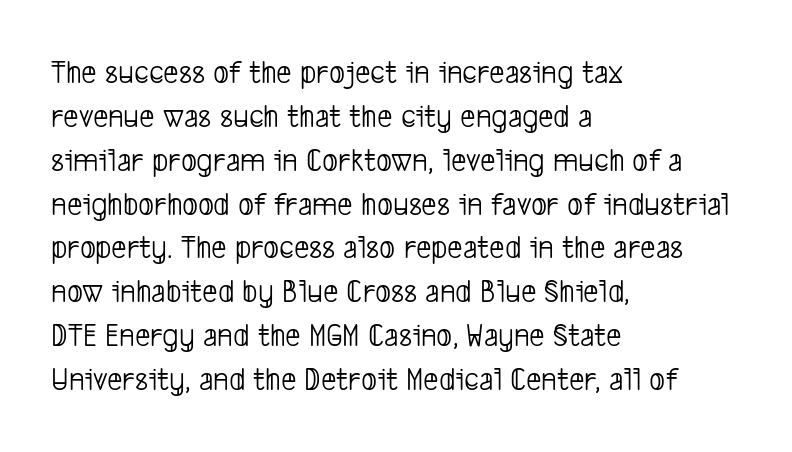
The image shows 34 px light, condensed sans-serif type; set left-aligned, normal line spacing (1.29x), normal letter spacing, not underlined; low stroke contrast and a medium x-height.
